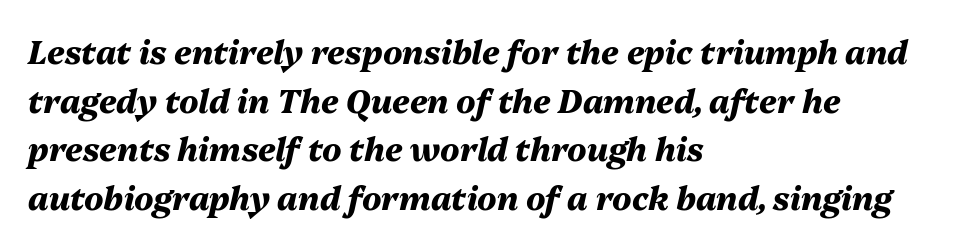
The image shows 32 px heavy type, italic (leaning right); set left-aligned, normal line spacing (1.52x), normal letter spacing, not underlined; medium stroke contrast and a medium x-height.
